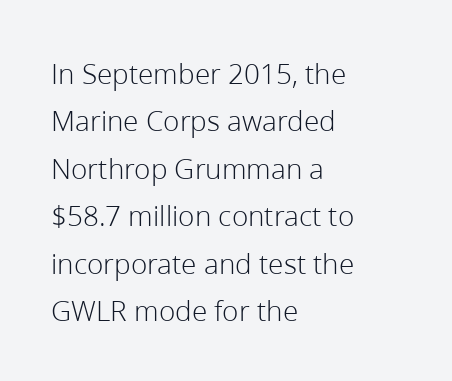
{"serif": "no", "italic": "no", "bold": "no", "weight": "light", "width": "normal", "stroke_contrast": "low", "x_height": "medium", "monospaced": "no", "underline": "no", "align": "left", "line_spacing": "normal", "line_spacing_ratio": 1.58, "letter_spacing": "normal", "letter_spacing_em": 0.0, "glyph_px": 30}
